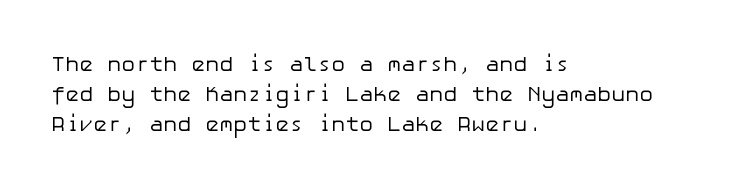
Compared with typical body copy, the letter spacing here is the same. The text block is weighted toward the left margin, trailing off unevenly rightward. The foot of each line stays bare and open. Evenly set lines give the paragraph a standard silhouette. Stroke thickness stays within the range of a standard reading face or lighter.
